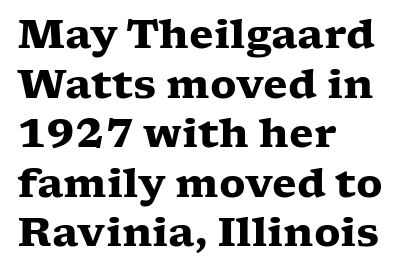
The image shows 40 px heavy, wide serif type, upright; set left-aligned, line spacing 1.24x, normal letter spacing, not underlined; low stroke contrast and a medium x-height.
